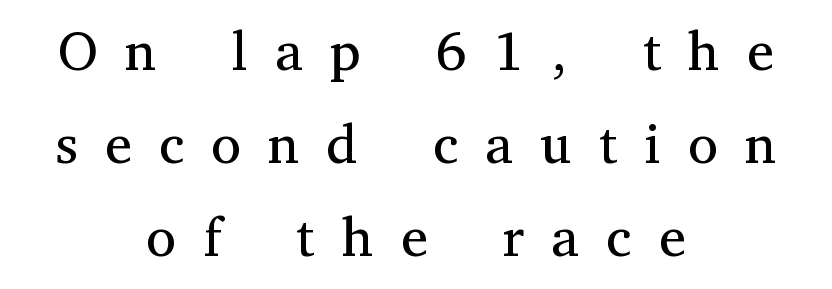
{"serif": "yes", "italic": "no", "bold": "no", "weight": "regular", "width": "normal", "stroke_contrast": "medium", "x_height": "medium", "monospaced": "no", "underline": "no", "align": "center", "line_spacing": "normal", "line_spacing_ratio": 1.69, "letter_spacing": "wide", "letter_spacing_em": 0.49, "glyph_px": 55}
